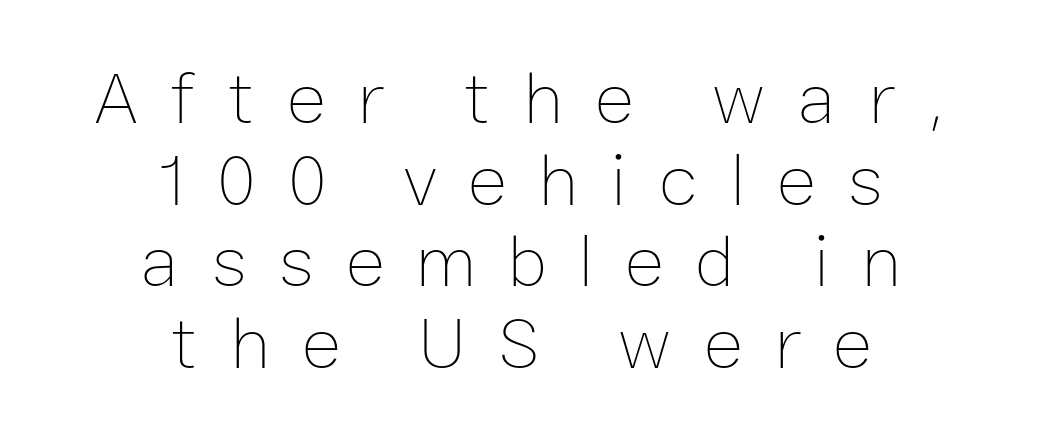
Q: Is the text bold? A: No.
Q: Is the text italic (slanted)? A: No, it is upright.
Q: Is the text underlined? A: No.
Q: How is the paragraph aligned? A: Centered.
Q: Is the spacing between letters normal or unusually wide? A: Unusually wide.
Q: Is the spacing between lines tight, normal or loose? A: Tight.
Q: Width (condensed, normal, or wide)? A: Normal.
Q: Stroke contrast? A: Low.
Q: x-height? A: Medium.
Q: Monospaced? A: No.
